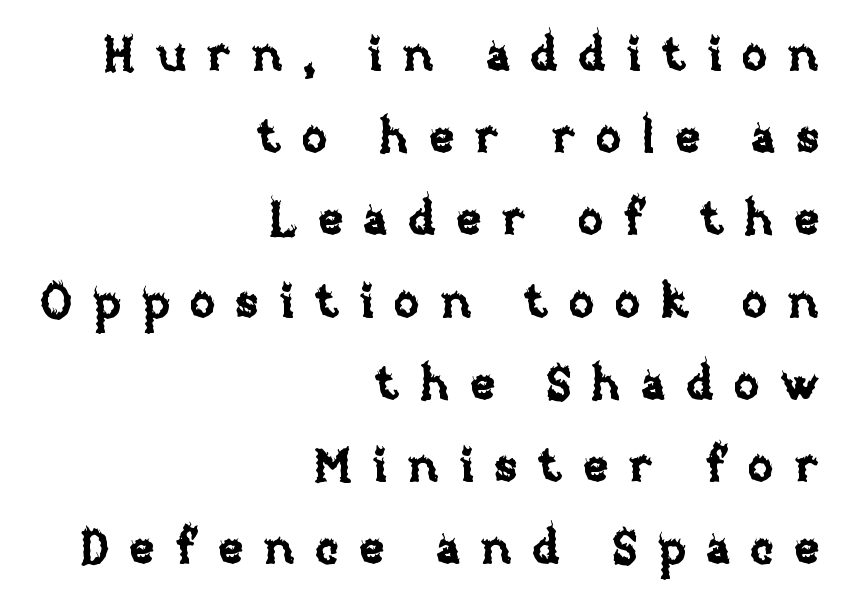
{"italic": "no", "width": "normal", "stroke_contrast": "low", "x_height": "large", "monospaced": "no", "underline": "no", "align": "right", "line_spacing_ratio": 1.75, "letter_spacing": "wide", "letter_spacing_em": 0.43, "glyph_px": 47}
